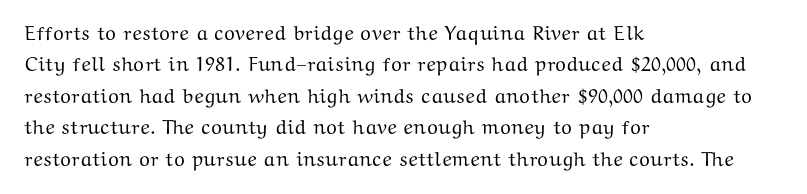
Q: Is the text italic (slanted)? A: No, it is upright.
Q: Is the text underlined? A: No.
Q: How is the paragraph aligned? A: Left-aligned.
Q: Is the spacing between letters normal or unusually wide? A: Normal.
Q: Is the spacing between lines tight, normal or loose? A: Normal.
